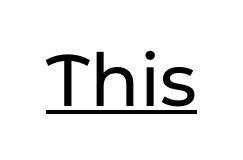
Q: Is the text italic (slanted)? A: No, it is upright.
Q: Is the typeface a serif or a sans-serif typeface? A: Sans-serif.
Q: Is the text underlined? A: Yes.
Q: Is the spacing between letters normal or unusually wide? A: Normal.
Q: Width (condensed, normal, or wide)? A: Normal.
Q: Stroke contrast? A: Low.
Q: x-height? A: Medium.
Q: Monospaced? A: No.
